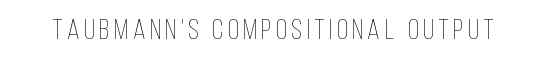
Q: Is the text bold? A: No.
Q: Is the text italic (slanted)? A: No, it is upright.
Q: Is the text underlined? A: No.
Q: Width (condensed, normal, or wide)? A: Condensed.
Q: Stroke contrast? A: Low.
Q: x-height? A: Large.
Q: Monospaced? A: No.
